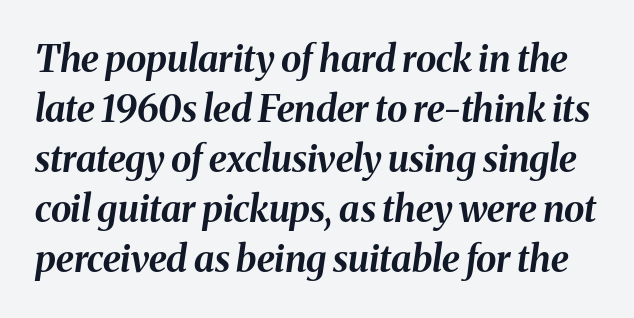
{"italic": "yes", "lean": "right", "slant_degrees": 8, "bold": "yes", "weight": "bold", "width": "normal", "stroke_contrast": "medium", "x_height": "medium", "monospaced": "no", "underline": "no", "line_spacing": "normal", "line_spacing_ratio": 1.35, "letter_spacing": "normal", "letter_spacing_em": 0.0, "glyph_px": 37}
